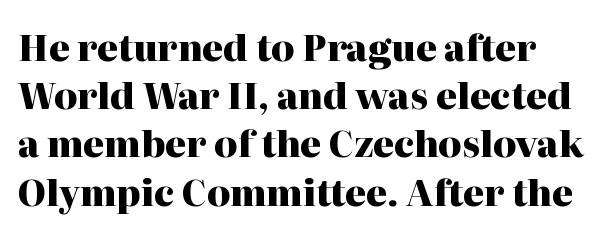
{"serif": "yes", "italic": "no", "bold": "yes", "weight": "heavy", "width": "normal", "stroke_contrast": "high", "x_height": "medium", "monospaced": "no", "underline": "no", "line_spacing": "normal", "line_spacing_ratio": 1.34, "letter_spacing": "normal", "letter_spacing_em": 0.0, "glyph_px": 36}
